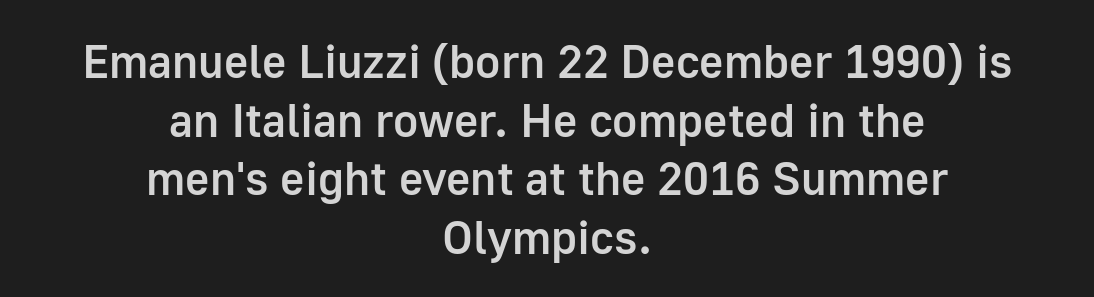
{"serif": "no", "italic": "no", "bold": "semi", "weight": "semibold", "width": "normal", "stroke_contrast": "low", "x_height": "medium", "monospaced": "no", "underline": "no", "align": "center", "line_spacing": "normal", "line_spacing_ratio": 1.25, "letter_spacing": "normal", "letter_spacing_em": 0.0, "glyph_px": 47}
